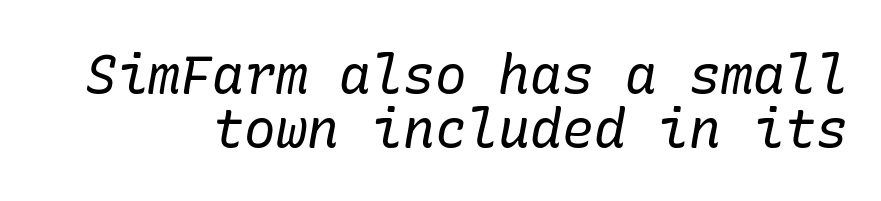
The image shows 53 px regular-weight type, italic (leaning right); set tight line spacing (1.02x), normal letter spacing, not underlined; low stroke contrast and a medium x-height.
